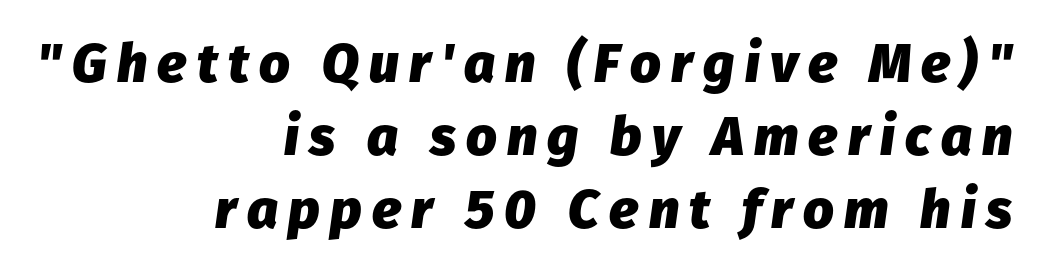
The image shows 54 px heavy type, italic (leaning right); set right-aligned, normal line spacing (1.35x), not underlined; low stroke contrast and a medium x-height.
